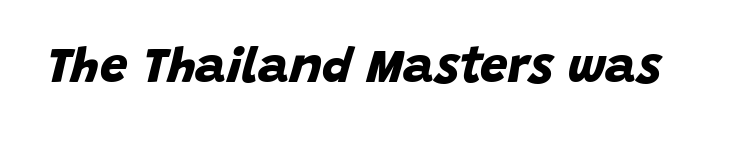
Does the weight exceed regular? Yes, all the way to bold. Honestly, the letter spacing is just normal — you wouldn't notice it. Are there feet on the stems? There aren't — it's a sans. Honestly, there is no underline to notice here at all. Each letter keeps its own natural width here, so spacing adapts to shape.
